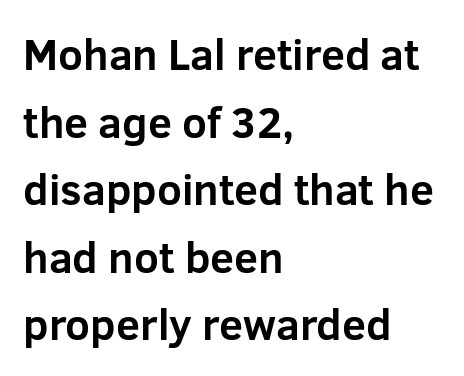
The image shows 43 px bold sans-serif type, upright; set left-aligned, normal line spacing (1.57x), normal letter spacing, not underlined; low stroke contrast and a medium x-height.
